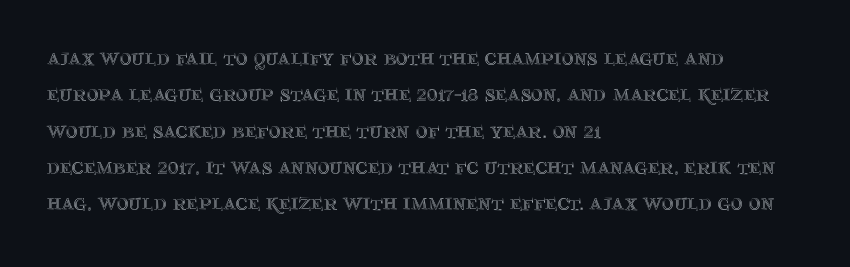
{"italic": "no", "underline": "no", "align": "left", "line_spacing": "normal", "line_spacing_ratio": 1.58, "letter_spacing": "normal", "letter_spacing_em": 0.0, "glyph_px": 23}
